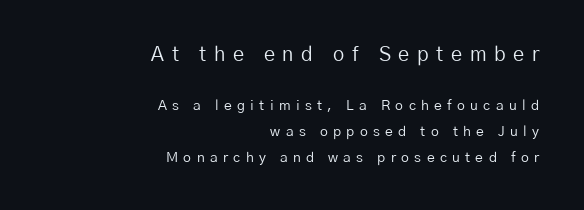
Display-style spreading of the glyphs; the letterfit is very open. No heavy texture on the line: the type isn't bold. All the whitespace from short lines collects on the left. The lettering stays uniformly vertical, giving the passage a roman look. Any mark beneath the type? The region is blank. Larger block? The one above; the one below is distinctly smaller.
